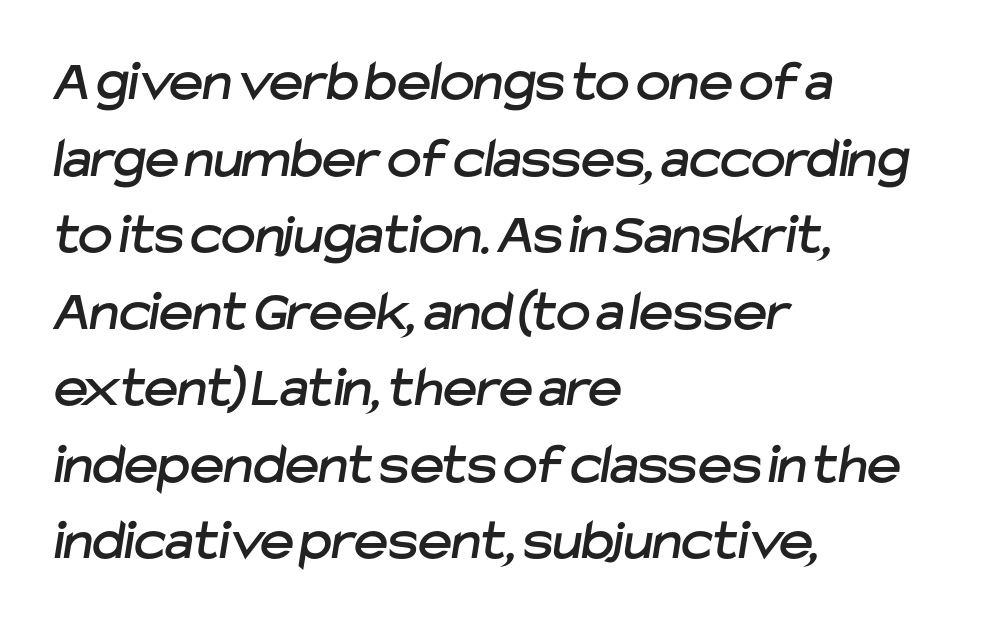
These lines stack with their left ends in a neat column. Think of a printed novel: that variable character pitch is what you see here. Bare-footed words on every line. Glyph-to-glyph distance matches everyday printed text. Notice how descenders clear the ascenders below comfortably — that's standard leading. Stroke terminals: plain, sans-serif.
